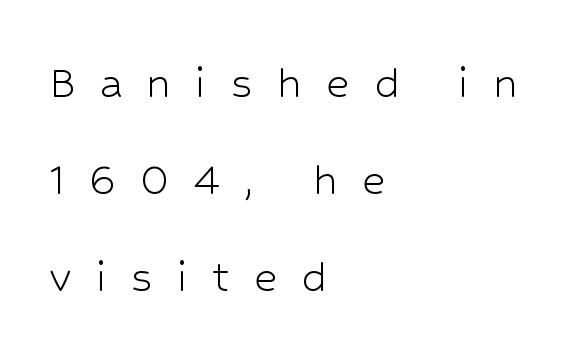
The image shows 51 px light sans-serif type, upright; set left-aligned, loose line spacing (1.9x), unusually wide letter spacing (+0.47 em), not underlined; low stroke contrast and a medium x-height.
